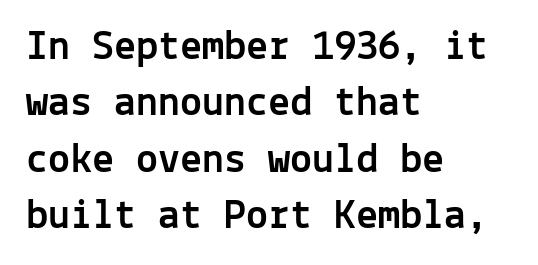
{"serif": "no", "italic": "no", "width": "normal", "x_height": "medium", "monospaced": "yes", "underline": "no", "align": "left", "line_spacing": "normal", "line_spacing_ratio": 1.28, "letter_spacing": "normal", "letter_spacing_em": 0.0, "glyph_px": 44}
